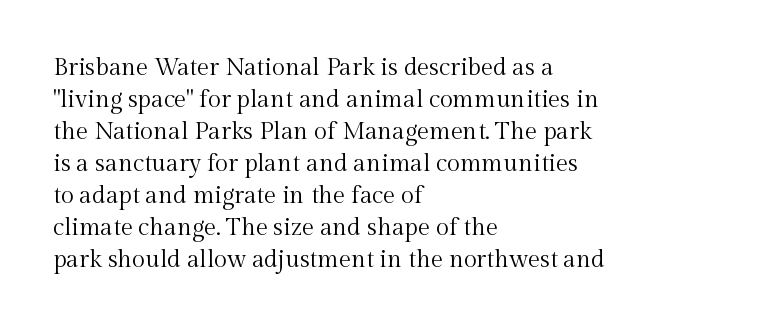
{"italic": "no", "bold": "no", "underline": "no", "align": "left", "line_spacing": "normal", "line_spacing_ratio": 1.33, "letter_spacing": "normal", "letter_spacing_em": 0.0, "glyph_px": 24}
